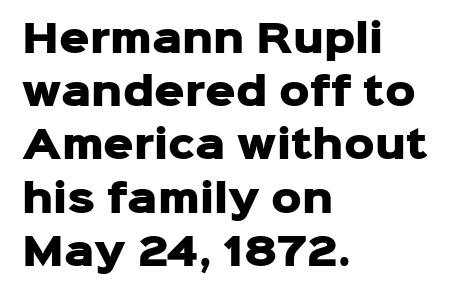
Q: Is the text bold? A: Yes.
Q: Is the text italic (slanted)? A: No, it is upright.
Q: Is the typeface a serif or a sans-serif typeface? A: Sans-serif.
Q: Is the text underlined? A: No.
Q: How is the paragraph aligned? A: Left-aligned.
Q: Is the spacing between letters normal or unusually wide? A: Normal.
Q: Is the spacing between lines tight, normal or loose? A: Normal.
Q: Width (condensed, normal, or wide)? A: Normal.
Q: Stroke contrast? A: Low.
Q: x-height? A: Medium.
Q: Monospaced? A: No.
